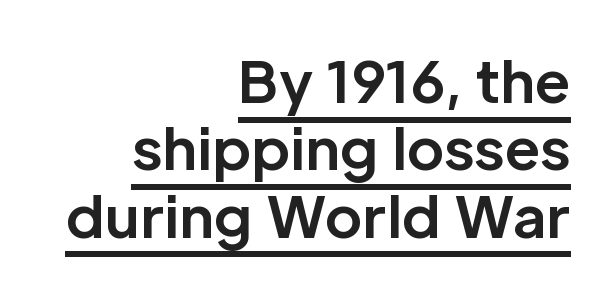
{"serif": "no", "italic": "no", "bold": "yes", "weight": "bold", "width": "normal", "stroke_contrast": "low", "x_height": "medium", "monospaced": "no", "underline": "yes", "align": "right", "line_spacing_ratio": 1.18, "letter_spacing": "normal", "letter_spacing_em": 0.0, "glyph_px": 57}
